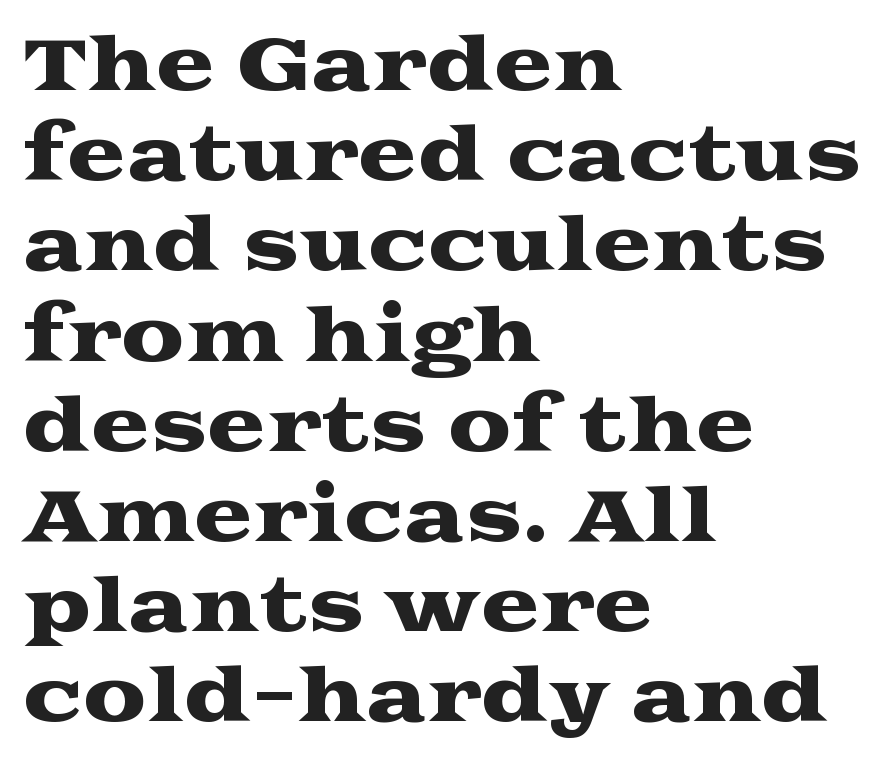
{"serif": "yes", "italic": "no", "width": "wide", "stroke_contrast": "medium", "x_height": "medium", "monospaced": "no", "underline": "no", "align": "left", "line_spacing": "normal", "line_spacing_ratio": 1.27, "letter_spacing": "normal", "letter_spacing_em": 0.0, "glyph_px": 71}
